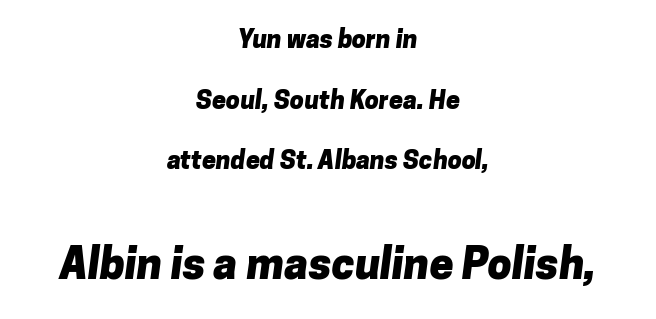
The type family on display is of the sans-serif kind. This sample uses plain, unmodified letter spacing. Weight: bold. Bigger letters appear in the bottom chunk; the top chunk is reduced. In CSS terms this would be text-align: center.
